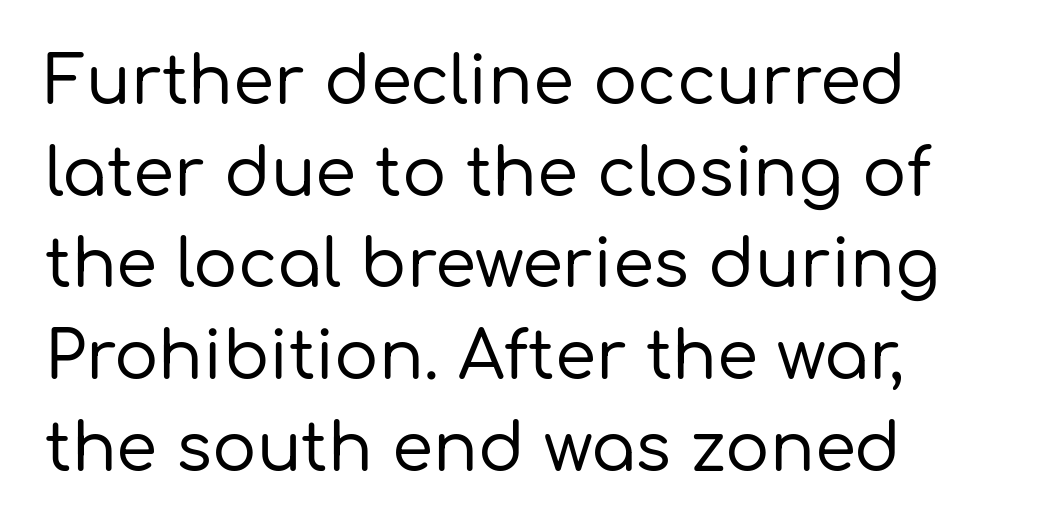
Looks like regular typesetting: each glyph gets only the width it needs. It's the straight-up-and-down kind of type. Are there feet on the stems? There aren't — it's a sans. The line-height multiplier appears to be the usual default. These lines keep a tight, regular rhythm from letter to letter. The passage shown is not underscored anywhere.
